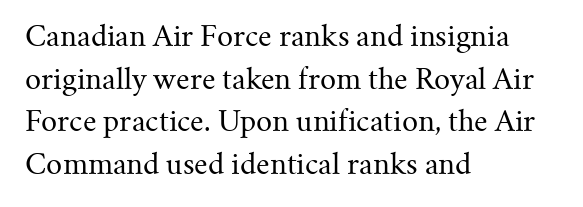
Q: Is the text bold? A: No.
Q: Is the text italic (slanted)? A: No, it is upright.
Q: Is the typeface a serif or a sans-serif typeface? A: Serif.
Q: Is the text underlined? A: No.
Q: How is the paragraph aligned? A: Left-aligned.
Q: Is the spacing between letters normal or unusually wide? A: Normal.
Q: Is the spacing between lines tight, normal or loose? A: Normal.
Q: Width (condensed, normal, or wide)? A: Normal.
Q: Stroke contrast? A: Medium.
Q: x-height? A: Small.
Q: Monospaced? A: No.
